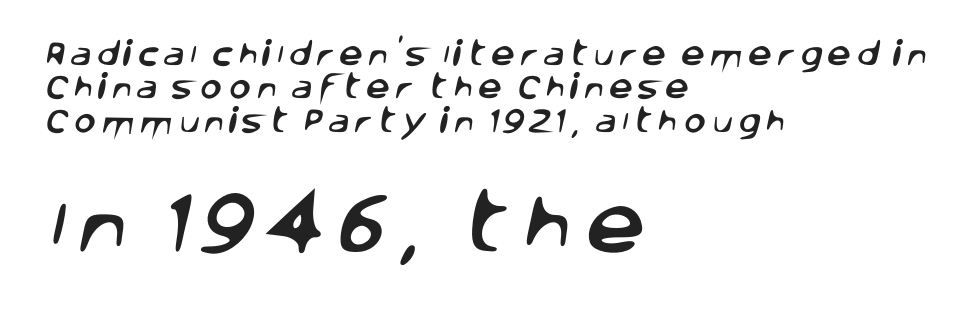
Q: Is the typeface a serif or a sans-serif typeface? A: Sans-serif.
Q: Is the text underlined? A: No.
Q: How is the paragraph aligned? A: Left-aligned.
Q: Which block of text is set in a larger size, the first (top) or the second (bottom)? A: The second (bottom) one.
Q: Width (condensed, normal, or wide)? A: Normal.
Q: Stroke contrast? A: Low.
Q: x-height? A: Large.
Q: Monospaced? A: No.
